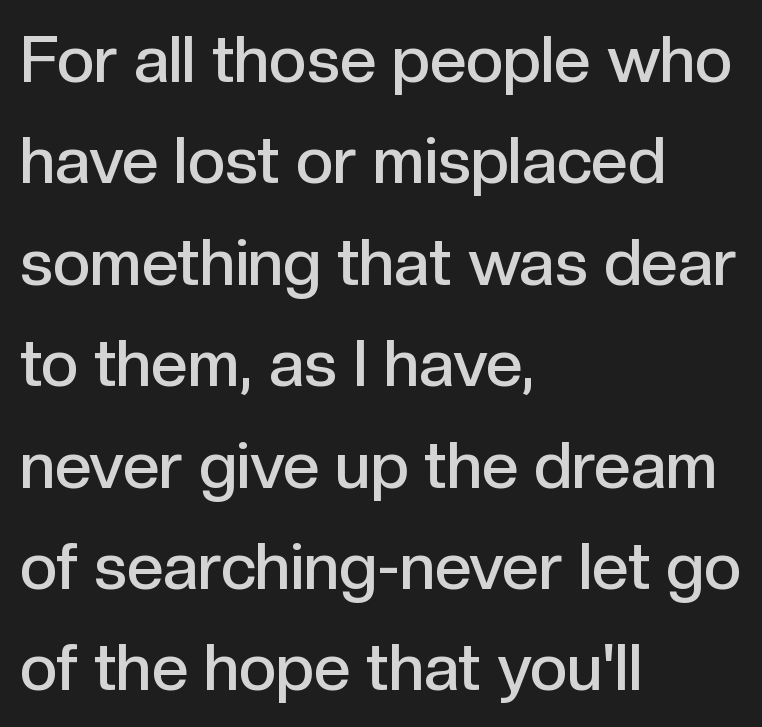
Q: Is the text bold? A: Semi-bold.
Q: Is the text italic (slanted)? A: No, it is upright.
Q: Is the typeface a serif or a sans-serif typeface? A: Sans-serif.
Q: Is the text underlined? A: No.
Q: How is the paragraph aligned? A: Left-aligned.
Q: Is the spacing between letters normal or unusually wide? A: Normal.
Q: Is the spacing between lines tight, normal or loose? A: Normal.
Q: Width (condensed, normal, or wide)? A: Normal.
Q: x-height? A: Medium.
Q: Monospaced? A: No.
